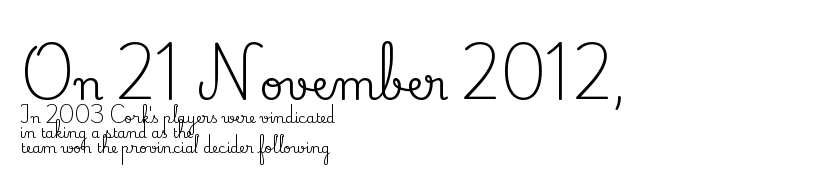
{"serif": "yes", "italic": "no", "width": "normal", "stroke_contrast": "medium", "x_height": "small", "monospaced": "no", "underline": "no", "align": "left", "line_spacing": "tight", "line_spacing_ratio": 1.06, "letter_spacing": "normal", "letter_spacing_em": 0.0, "larger_block": "first", "size_ratio": 2.93, "glyph_px": 41}
